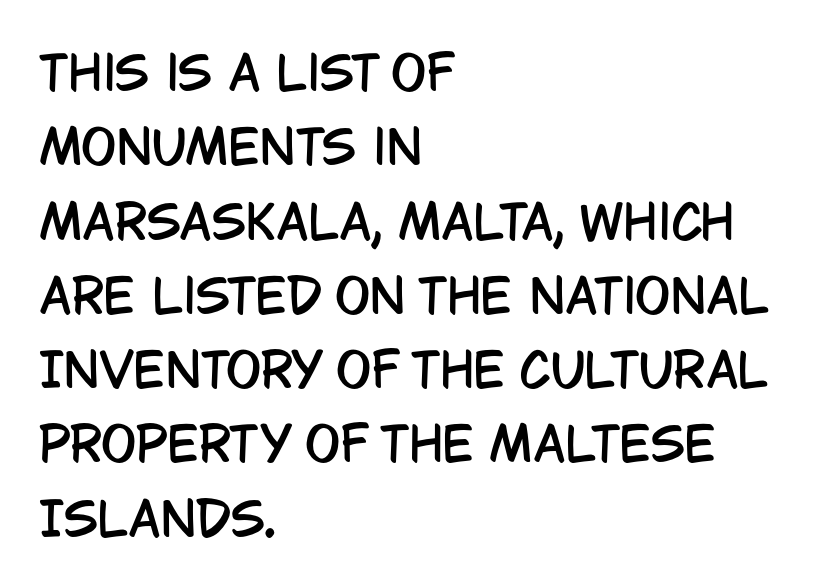
Tall strokes in this sample are plumb rather than angled. A clean baseline with only descenders dipping below it. Summary of vertical rhythm: regular, with standard interline spacing. Are there feet on the stems? There aren't — it's a sans.
